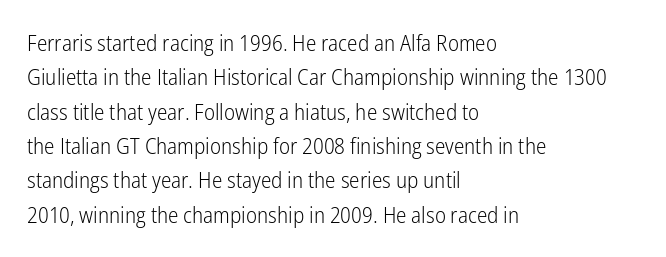
Q: Is the text bold? A: No.
Q: Is the text italic (slanted)? A: No, it is upright.
Q: Is the text underlined? A: No.
Q: How is the paragraph aligned? A: Left-aligned.
Q: Is the spacing between letters normal or unusually wide? A: Normal.
Q: Is the spacing between lines tight, normal or loose? A: Normal.
